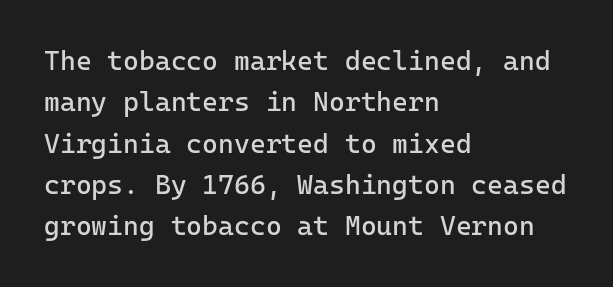
In terms of leading, this rendering sits right in the middle. The lettering stays uniformly vertical, giving the passage a roman look. Decoration check: the copy has no underline. The passage shown is not bold in any degree. How are the letters spaced? Ordinarily, with no added tracking.
